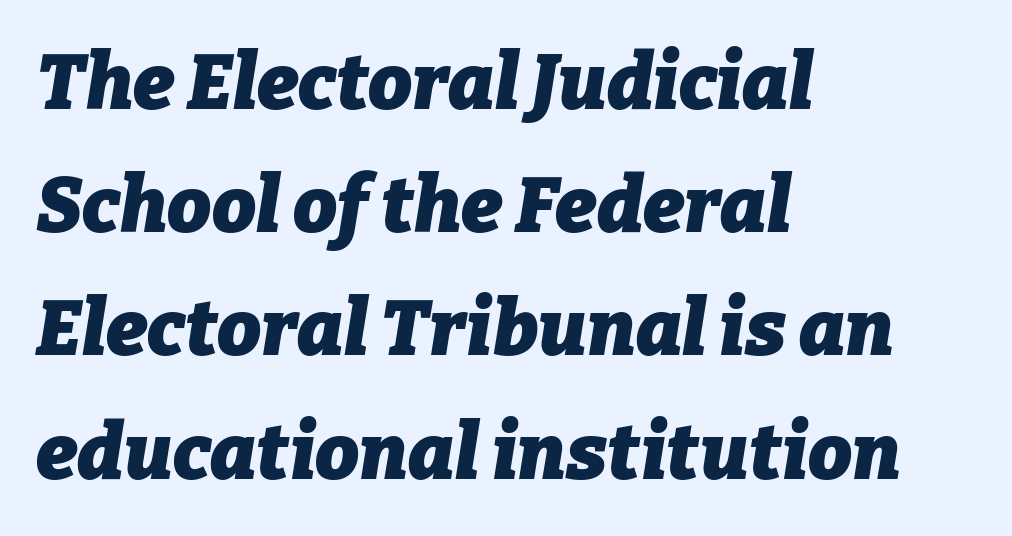
Q: Is the text bold? A: Yes.
Q: Is the text italic (slanted)? A: Yes, it leans right by about 9 degrees.
Q: Is the text underlined? A: No.
Q: How is the paragraph aligned? A: Left-aligned.
Q: Is the spacing between letters normal or unusually wide? A: Normal.
Q: Is the spacing between lines tight, normal or loose? A: Normal.
Q: Width (condensed, normal, or wide)? A: Normal.
Q: Stroke contrast? A: Low.
Q: x-height? A: Medium.
Q: Monospaced? A: No.
